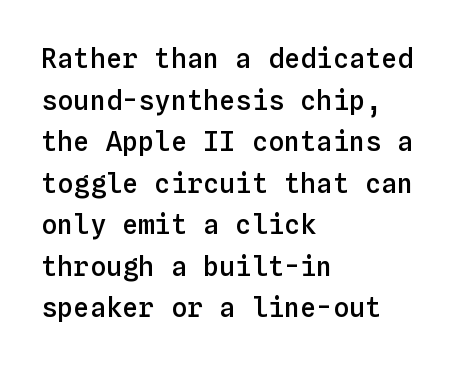
{"italic": "no", "bold": "semi", "underline": "no", "align": "left", "line_spacing": "normal", "line_spacing_ratio": 1.54, "letter_spacing": "normal", "letter_spacing_em": 0.0, "glyph_px": 27}
